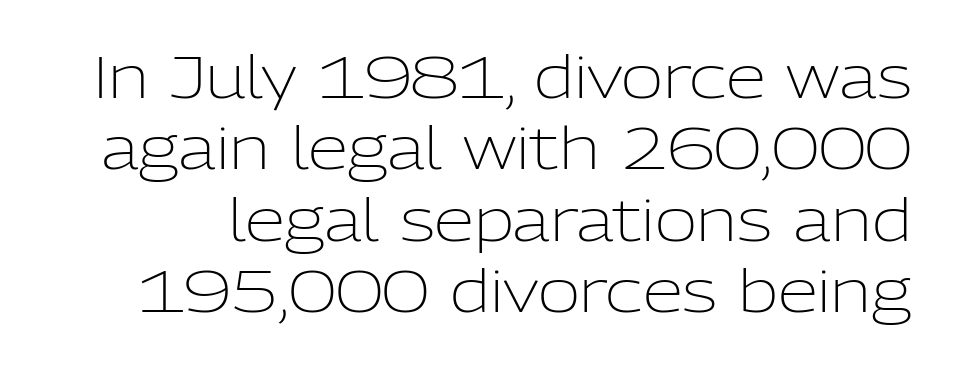
You could not count columns in this text — the font is proportionally spaced. A light-to-regular cut is what we see here. Unlike italic type, these characters show no tilt at all. Look at the bottom of the vertical strokes: they stop flat, with no serifs. The words here are not underlined. How are the letters spaced? Ordinarily, with no added tracking.
